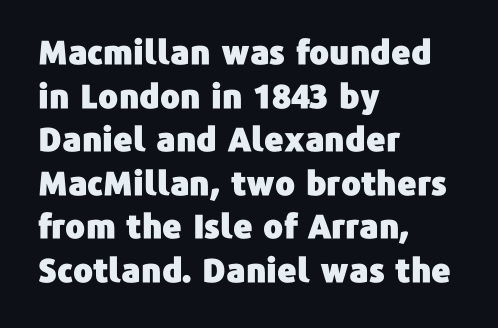
Q: Is the text italic (slanted)? A: No, it is upright.
Q: Is the typeface a serif or a sans-serif typeface? A: Sans-serif.
Q: Is the text underlined? A: No.
Q: How is the paragraph aligned? A: Left-aligned.
Q: Is the spacing between letters normal or unusually wide? A: Normal.
Q: Is the spacing between lines tight, normal or loose? A: Normal.
Q: Width (condensed, normal, or wide)? A: Normal.
Q: Stroke contrast? A: Low.
Q: x-height? A: Medium.
Q: Monospaced? A: No.
